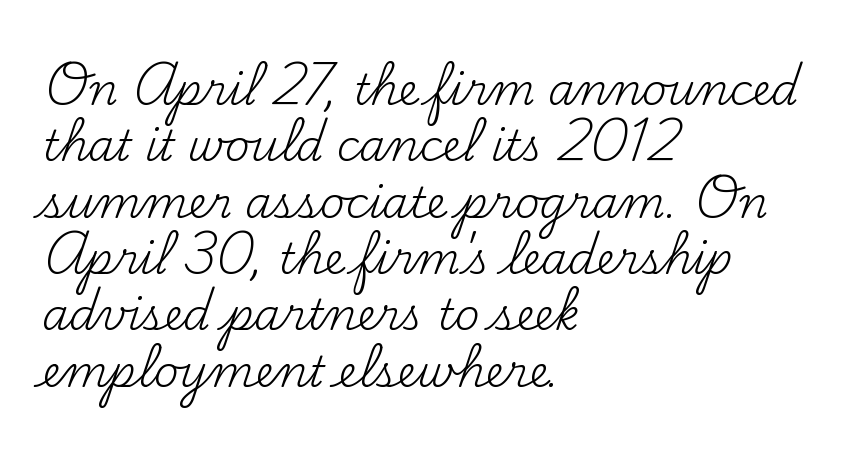
The image shows 43 px regular-weight serif type; set left-aligned, normal line spacing (1.31x), normal letter spacing, not underlined; medium stroke contrast and a small x-height.
